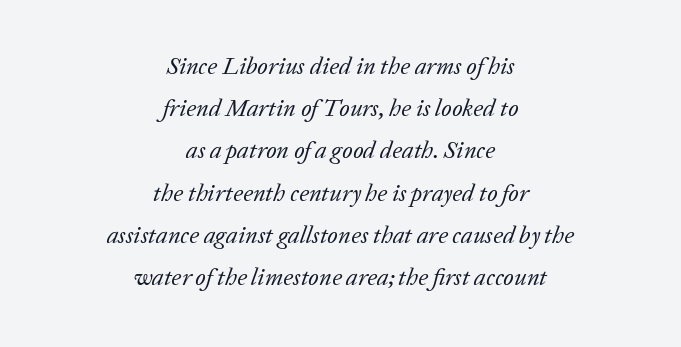
The image shows 24 px text type, italic (leaning right); set centered, line spacing 1.76x, normal letter spacing, not underlined.
